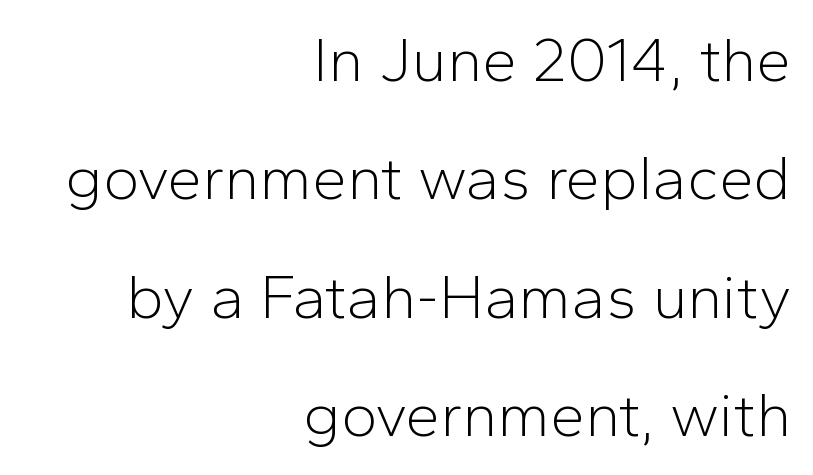
Grotesque or geometric, the face here clearly has no serifs. The vertical gap from one line to the next is large. These lines are rendered in a variable-pitch font. The paragraph shown leans on its right margin. Any mark beneath the type? The region is blank. This sample uses an upright cut, with every glyph sitting square on the baseline.
